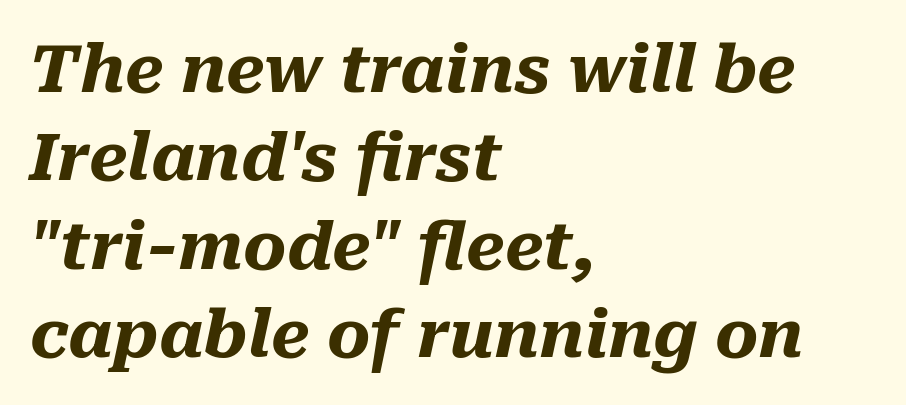
{"italic": "yes", "lean": "right", "slant_degrees": 10, "bold": "yes", "weight": "heavy", "width": "normal", "stroke_contrast": "medium", "x_height": "medium", "monospaced": "no", "underline": "no", "align": "left", "line_spacing": "normal", "line_spacing_ratio": 1.34, "letter_spacing": "normal", "letter_spacing_em": 0.0, "glyph_px": 66}
